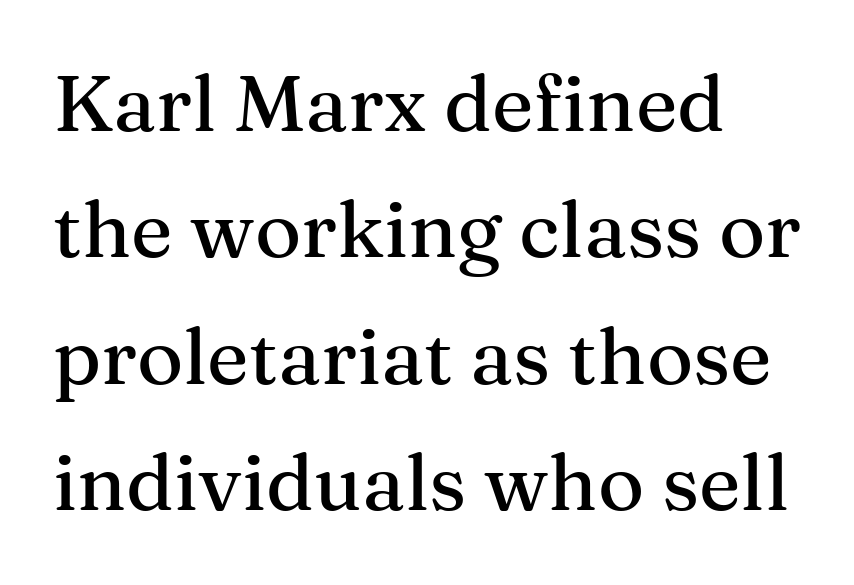
Q: Is the text italic (slanted)? A: No, it is upright.
Q: Is the typeface a serif or a sans-serif typeface? A: Serif.
Q: Is the text underlined? A: No.
Q: How is the paragraph aligned? A: Left-aligned.
Q: Is the spacing between letters normal or unusually wide? A: Normal.
Q: Is the spacing between lines tight, normal or loose? A: Normal.
Q: Width (condensed, normal, or wide)? A: Normal.
Q: Stroke contrast? A: Medium.
Q: x-height? A: Medium.
Q: Monospaced? A: No.
